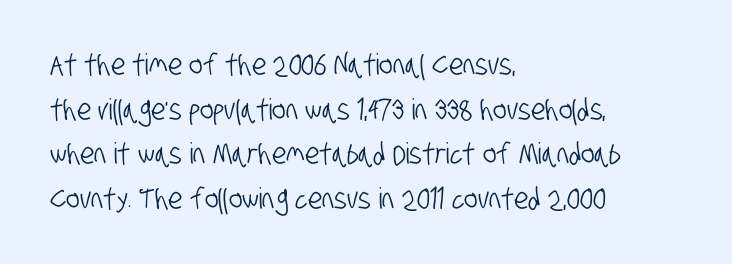
Q: Is the typeface a serif or a sans-serif typeface? A: Sans-serif.
Q: Is the text underlined? A: No.
Q: How is the paragraph aligned? A: Left-aligned.
Q: Is the spacing between letters normal or unusually wide? A: Normal.
Q: Is the spacing between lines tight, normal or loose? A: Normal.
Q: Width (condensed, normal, or wide)? A: Condensed.
Q: Stroke contrast? A: Low.
Q: x-height? A: Large.
Q: Monospaced? A: No.
